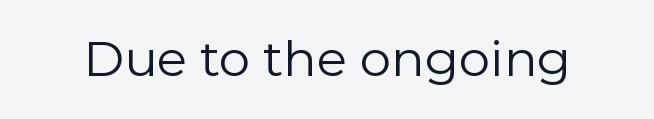
{"serif": "no", "italic": "no", "bold": "no", "weight": "light", "width": "normal", "x_height": "medium", "monospaced": "no", "underline": "no", "letter_spacing": "normal", "letter_spacing_em": 0.0, "glyph_px": 54}
